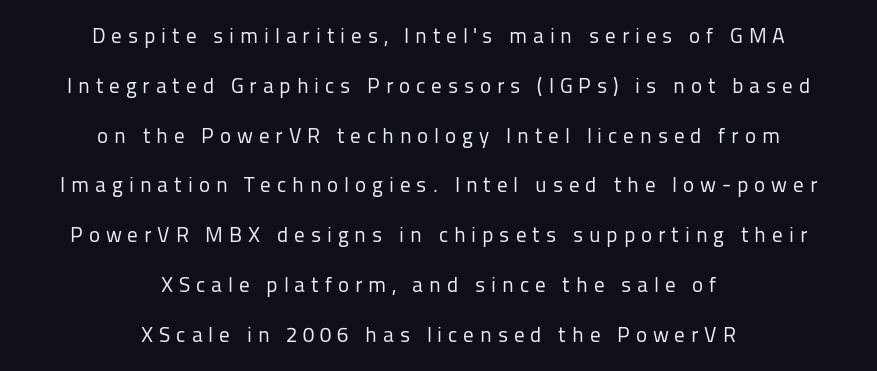
{"italic": "no", "bold": "no", "underline": "no", "align": "center", "line_spacing": "loose", "line_spacing_ratio": 2.37, "letter_spacing": "wide", "letter_spacing_em": 0.28, "glyph_px": 21}
